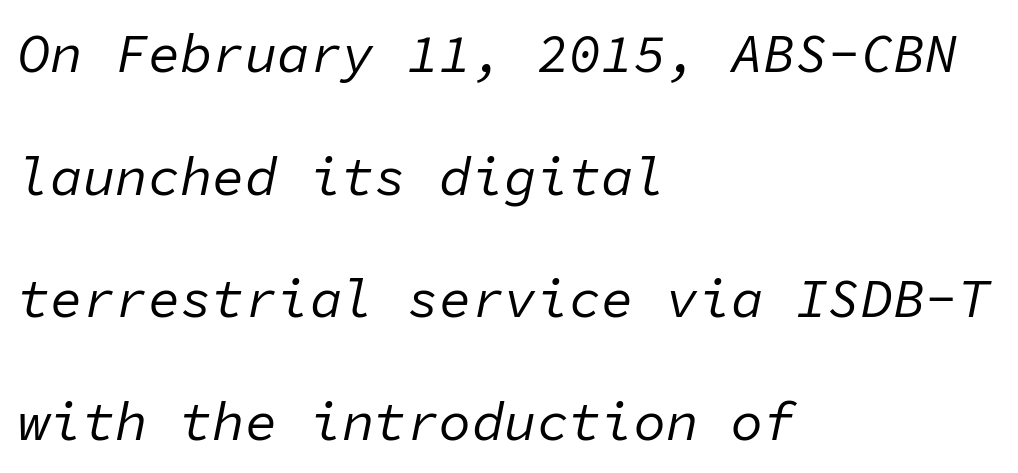
The rendering keeps characters at their native spacing. Here the designer chose a console-style face with uniform glyph widths. This sample trades compactness for vertical openness between lines. Is the type slanted? Yes — the strokes lean at a clear angle.
